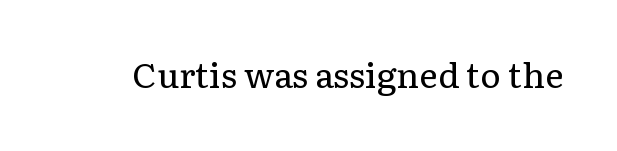
Q: Is the text bold? A: No.
Q: Is the text italic (slanted)? A: No, it is upright.
Q: Is the typeface a serif or a sans-serif typeface? A: Serif.
Q: Is the text underlined? A: No.
Q: Is the spacing between letters normal or unusually wide? A: Normal.
Q: Width (condensed, normal, or wide)? A: Normal.
Q: Stroke contrast? A: Low.
Q: x-height? A: Medium.
Q: Monospaced? A: No.
